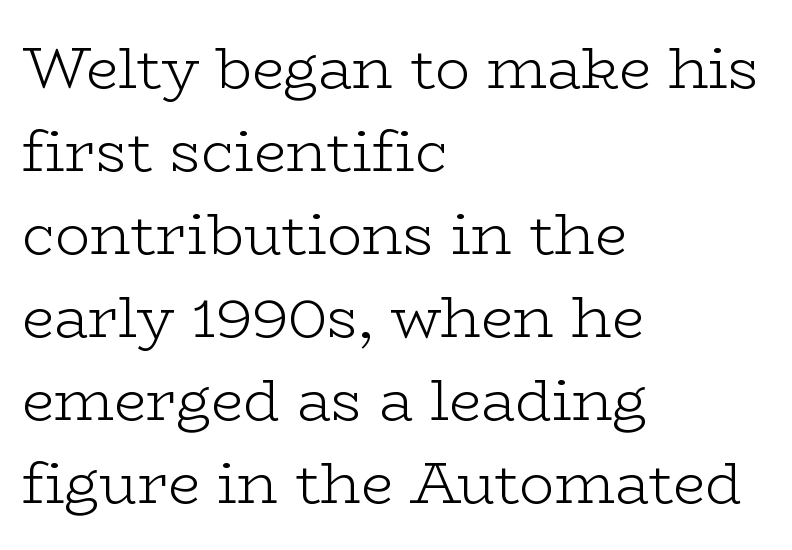
The image shows 58 px light, wide serif type, upright; set left-aligned, normal line spacing (1.43x), normal letter spacing, not underlined; low stroke contrast and a medium x-height.
